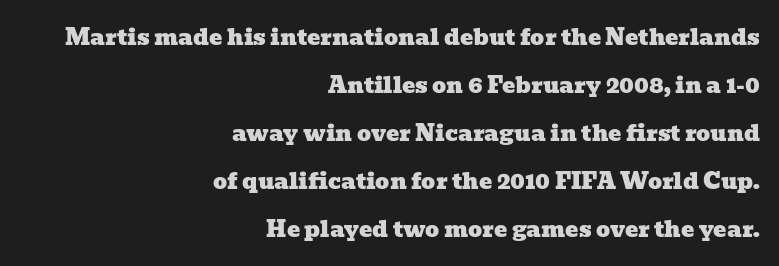
The image shows 22 px text type; set right-aligned, loose line spacing (2.18x), normal letter spacing, not underlined.
